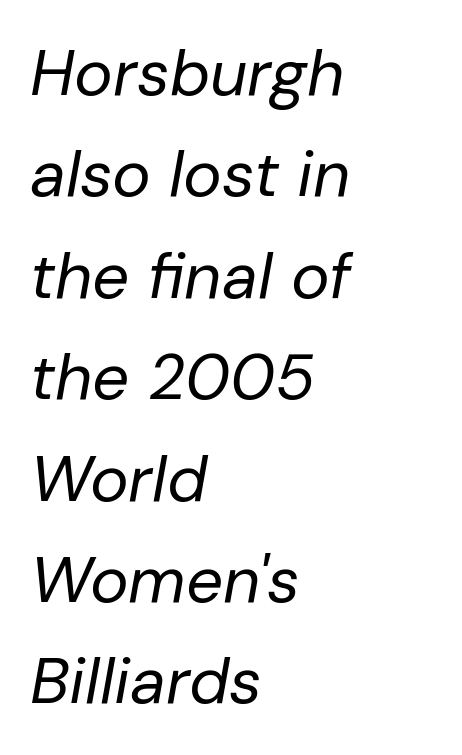
Does the leading feel generous? No, just average. Stroke mass is kept to a normal reading level or below. The letters advance in unequal steps, a hallmark of proportional type. Standard letterfit; no display-style spreading of the glyphs.
